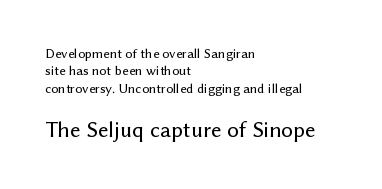
In terms of leading, this rendering sits right in the middle. Compare the two chunks: the lower has the greater cap height. Notice how the stems are strictly vertical — no italics here. The baseline area is clear.
